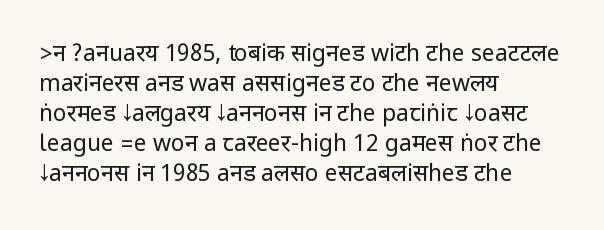
{"italic": "no", "bold": "no", "underline": "no", "align": "left", "line_spacing": "normal", "line_spacing_ratio": 1.3, "letter_spacing": "normal", "letter_spacing_em": 0.0, "glyph_px": 23}
